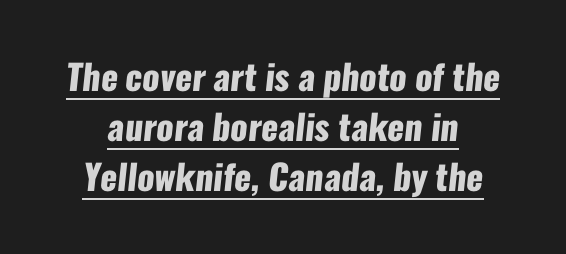
{"serif": "no", "bold": "yes", "weight": "heavy", "width": "condensed", "stroke_contrast": "low", "x_height": "medium", "monospaced": "no", "underline": "yes", "line_spacing": "normal", "line_spacing_ratio": 1.43, "letter_spacing": "normal", "letter_spacing_em": 0.0, "glyph_px": 35}
